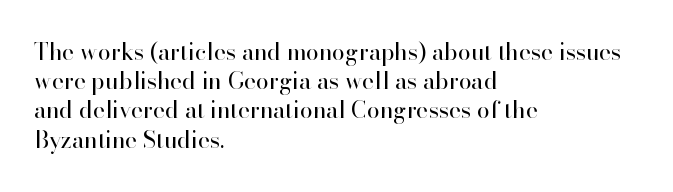
Q: Is the text bold? A: No.
Q: Is the text italic (slanted)? A: No, it is upright.
Q: Is the text underlined? A: No.
Q: How is the paragraph aligned? A: Left-aligned.
Q: Is the spacing between letters normal or unusually wide? A: Normal.
Q: Is the spacing between lines tight, normal or loose? A: Normal.
